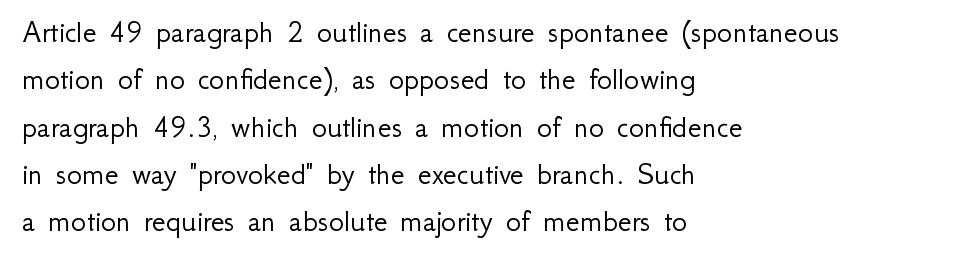
The image shows 32 px light sans-serif type, upright; set left-aligned, normal line spacing (1.48x), normal letter spacing, not underlined; low stroke contrast and a small x-height.
